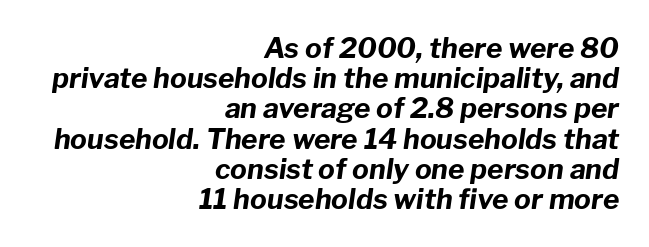
{"italic": "yes", "lean": "right", "slant_degrees": 8, "bold": "yes", "weight": "bold", "width": "normal", "stroke_contrast": "low", "x_height": "medium", "monospaced": "no", "underline": "no", "align": "right", "line_spacing": "tight", "line_spacing_ratio": 1.08, "letter_spacing": "normal", "letter_spacing_em": 0.0, "glyph_px": 28}
